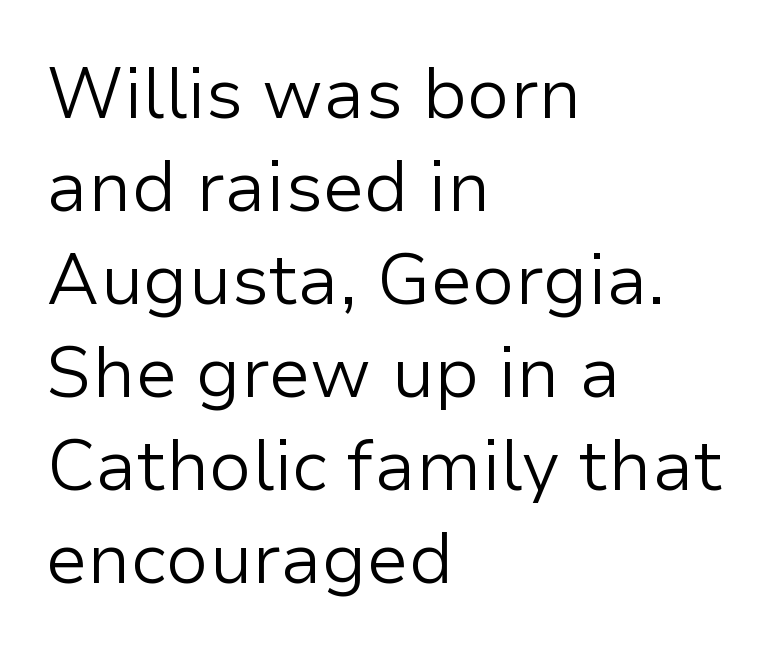
Q: Is the text bold? A: No.
Q: Is the text italic (slanted)? A: No, it is upright.
Q: Is the typeface a serif or a sans-serif typeface? A: Sans-serif.
Q: Is the text underlined? A: No.
Q: How is the paragraph aligned? A: Left-aligned.
Q: Is the spacing between letters normal or unusually wide? A: Normal.
Q: Is the spacing between lines tight, normal or loose? A: Normal.
Q: Width (condensed, normal, or wide)? A: Normal.
Q: Stroke contrast? A: Low.
Q: x-height? A: Medium.
Q: Monospaced? A: No.
